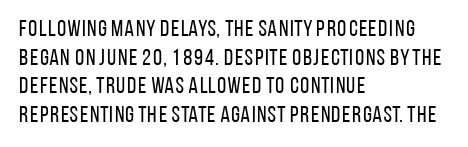
The image shows 23 px text type, upright; set left-aligned, normal line spacing (1.25x), normal letter spacing, not underlined.
